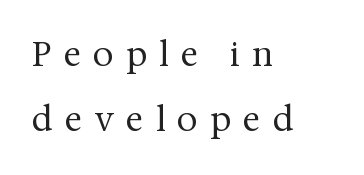
Q: Is the text bold? A: No.
Q: Is the text italic (slanted)? A: No, it is upright.
Q: Is the typeface a serif or a sans-serif typeface? A: Serif.
Q: Is the text underlined? A: No.
Q: How is the paragraph aligned? A: Left-aligned.
Q: Is the spacing between letters normal or unusually wide? A: Unusually wide.
Q: Is the spacing between lines tight, normal or loose? A: Loose.
Q: Width (condensed, normal, or wide)? A: Normal.
Q: Stroke contrast? A: Medium.
Q: x-height? A: Medium.
Q: Monospaced? A: No.
